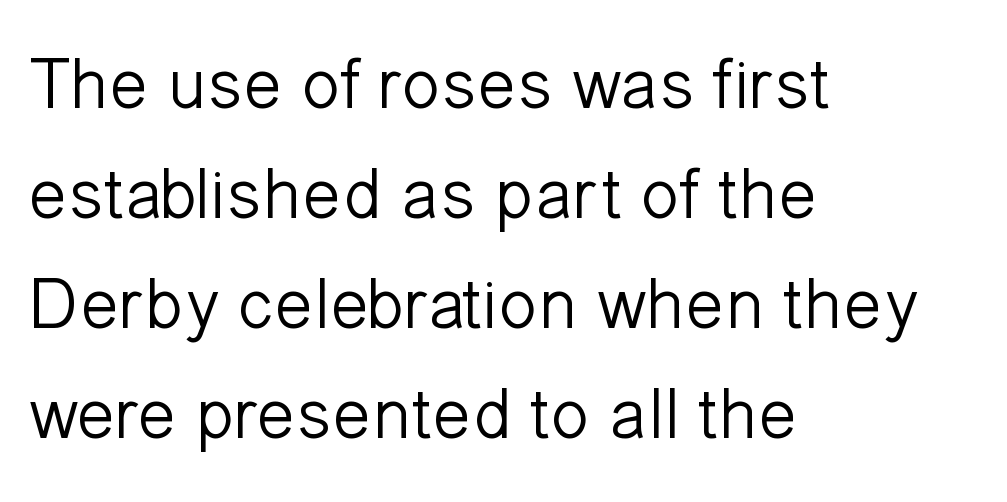
The image shows 72 px light sans-serif type, upright; set left-aligned, normal line spacing (1.53x), normal letter spacing, not underlined; low stroke contrast and a medium x-height.
